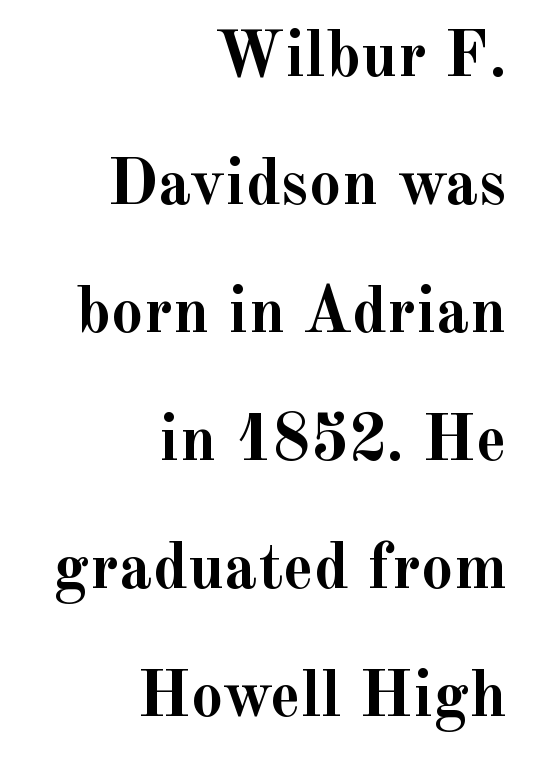
Beneath every word, the page is bare. Compared with an ordinary text face, these strokes are far heavier — a full bold. Leading: increased. One-word summary of the alignment: right. Proportional: the letters do not fall into vertical columns. The lettering stays uniformly vertical, giving the passage a roman look.
